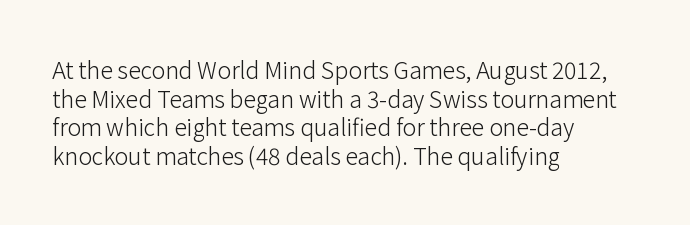
Q: Is the text bold? A: No.
Q: Is the text italic (slanted)? A: No, it is upright.
Q: Is the text underlined? A: No.
Q: How is the paragraph aligned? A: Left-aligned.
Q: Is the spacing between letters normal or unusually wide? A: Normal.
Q: Is the spacing between lines tight, normal or loose? A: Normal.
